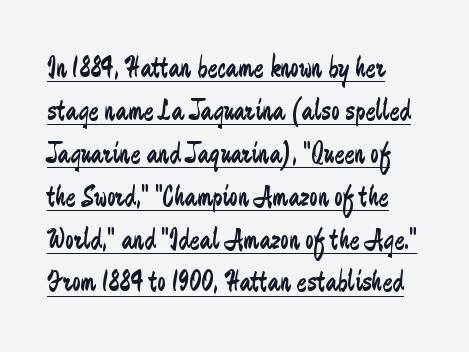
{"serif": "no", "bold": "no", "weight": "regular", "width": "condensed", "stroke_contrast": "low", "x_height": "small", "monospaced": "no", "underline": "yes", "line_spacing": "normal", "line_spacing_ratio": 1.43, "letter_spacing": "normal", "letter_spacing_em": 0.0, "glyph_px": 30}
